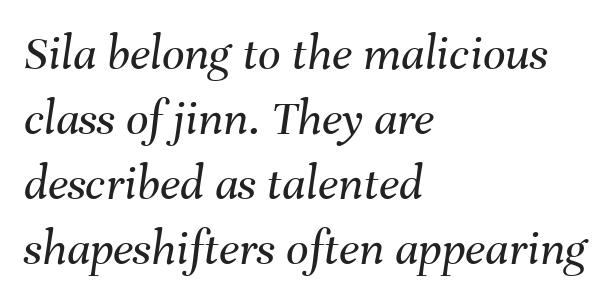
Q: Is the text bold? A: No.
Q: Is the text italic (slanted)? A: Yes, it leans right by about 8 degrees.
Q: Is the text underlined? A: No.
Q: How is the paragraph aligned? A: Left-aligned.
Q: Is the spacing between letters normal or unusually wide? A: Normal.
Q: Is the spacing between lines tight, normal or loose? A: Normal.
Q: Width (condensed, normal, or wide)? A: Normal.
Q: Stroke contrast? A: Medium.
Q: x-height? A: Medium.
Q: Monospaced? A: No.
